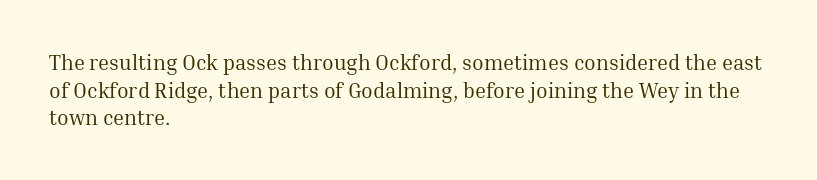
The image shows 21 px text type, upright; set left-aligned, normal line spacing (1.32x), normal letter spacing, not underlined.
